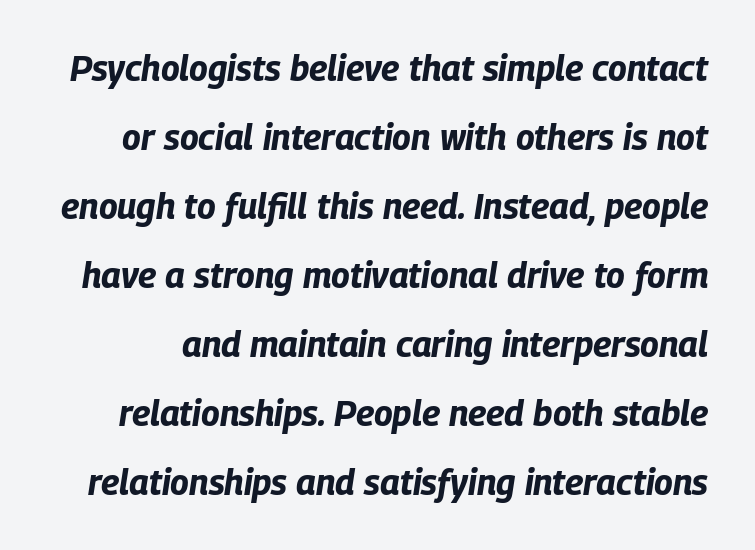
Underline: absent. Does the leading feel generous? Absolutely, it's lavish. The font is running at its bold setting. Italic: yes, the glyphs are oblique.
